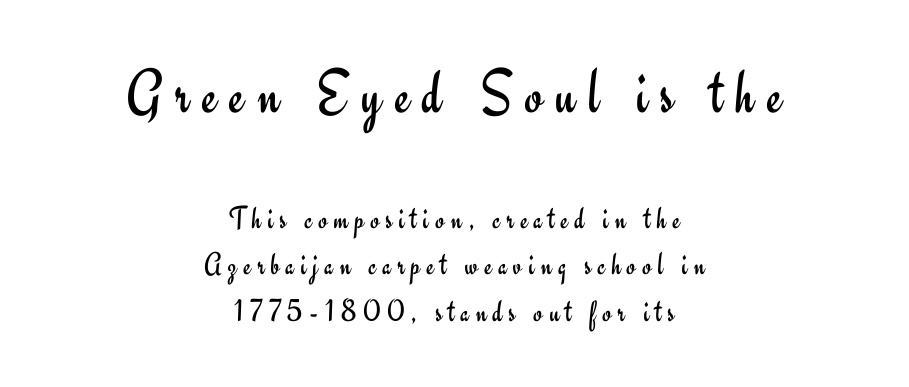
The vertical gap from one line to the next is medium. The letters in the upper block stand taller than those in the block below. Note the varied advance widths — an 'i' is clearly narrower than an 'm'. Anything drawn beneath the words? Only blank space. Nothing heavy about these letters — not bold at all.
